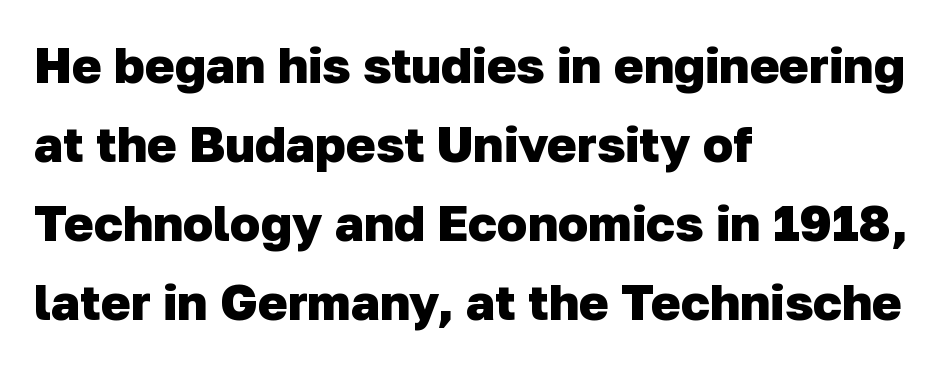
The face used here is proportionally spaced, like ordinary book or web type. A dark, heavy texture on the line: the type is bold. The tracking reads as untouched default to a designer's eye. You can tell from the bare stems that sans-serif type was used. Reading down the block, your eye returns to a fixed left position each line.
